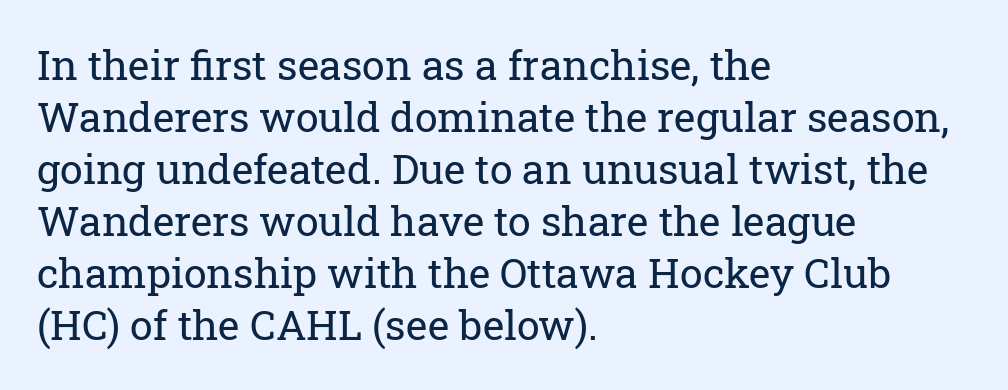
Q: Is the text bold? A: No.
Q: Is the text italic (slanted)? A: No, it is upright.
Q: Is the typeface a serif or a sans-serif typeface? A: Serif.
Q: Is the text underlined? A: No.
Q: How is the paragraph aligned? A: Left-aligned.
Q: Is the spacing between letters normal or unusually wide? A: Normal.
Q: Is the spacing between lines tight, normal or loose? A: Normal.
Q: Width (condensed, normal, or wide)? A: Normal.
Q: Stroke contrast? A: Low.
Q: x-height? A: Medium.
Q: Monospaced? A: No.
